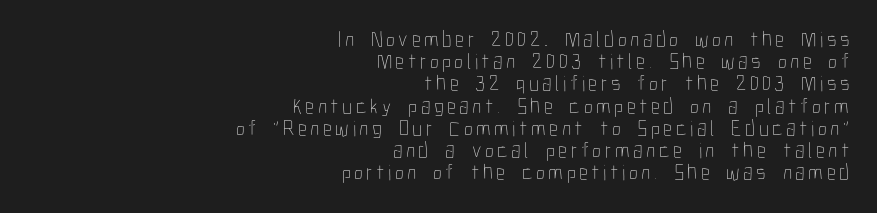
{"italic": "no", "bold": "no", "underline": "no", "align": "right", "line_spacing": "tight", "line_spacing_ratio": 1.01, "glyph_px": 22}
